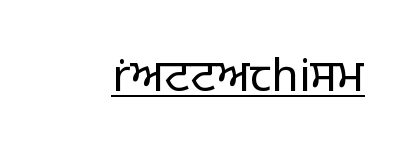
The font sits on the lighter half of the weight spectrum, regular included. Every character sits straight up, as roman type does. The passage shown is typed in a proportional face where columns would drift. In terms of letterspacing, this is plain default setting. Underlined type. Nothing sits at the stroke ends, so this counts as sans-serif.
